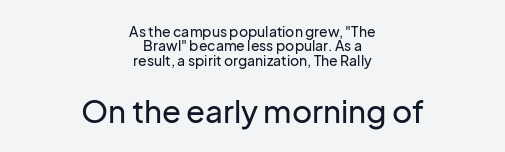
The image shows 31 px sans-serif type, upright; set centered, tight line spacing (1.02x), normal letter spacing, not underlined; the second (bottom) block is 2.21x larger; low stroke contrast and a medium x-height.
